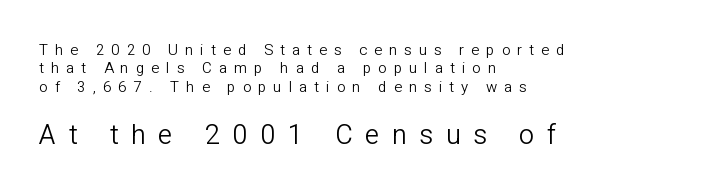
{"italic": "no", "bold": "no", "underline": "no", "align": "left", "line_spacing_ratio": 1.22, "letter_spacing": "wide", "letter_spacing_em": 0.47, "larger_block": "second", "size_ratio": 1.8, "glyph_px": 27}
